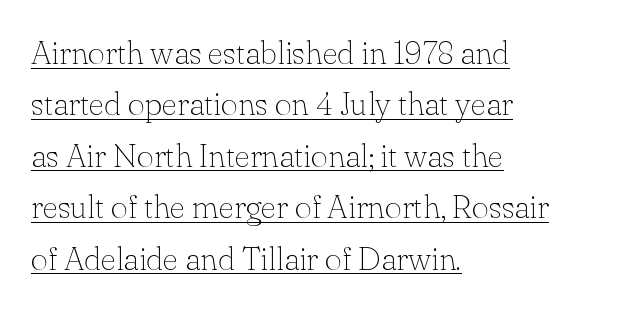
The image shows 33 px thin serif type, upright; set left-aligned, normal line spacing (1.56x), normal letter spacing, underlined; low stroke contrast and a small x-height.
